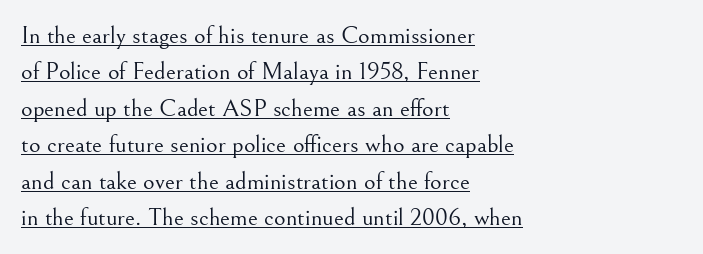
Q: Is the text bold? A: No.
Q: Is the text italic (slanted)? A: No, it is upright.
Q: Is the text underlined? A: Yes.
Q: How is the paragraph aligned? A: Left-aligned.
Q: Is the spacing between letters normal or unusually wide? A: Normal.
Q: Is the spacing between lines tight, normal or loose? A: Normal.
